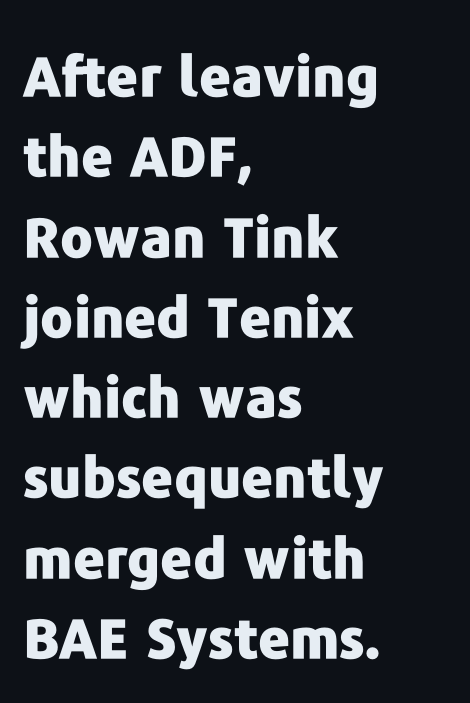
{"serif": "no", "italic": "no", "bold": "yes", "weight": "heavy", "width": "normal", "stroke_contrast": "low", "x_height": "medium", "monospaced": "no", "underline": "no", "align": "left", "line_spacing": "normal", "line_spacing_ratio": 1.46, "letter_spacing": "normal", "letter_spacing_em": 0.0, "glyph_px": 55}
